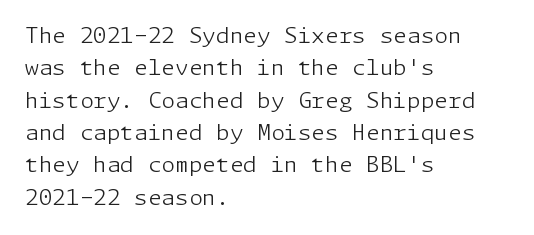
Q: Is the text bold? A: No.
Q: Is the text italic (slanted)? A: No, it is upright.
Q: Is the text underlined? A: No.
Q: How is the paragraph aligned? A: Left-aligned.
Q: Is the spacing between letters normal or unusually wide? A: Normal.
Q: Is the spacing between lines tight, normal or loose? A: Normal.
